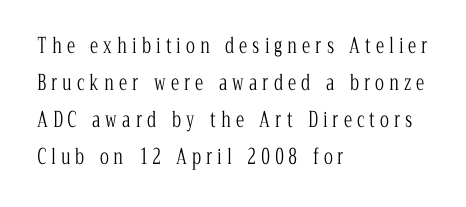
Q: Is the text bold? A: No.
Q: Is the text italic (slanted)? A: No, it is upright.
Q: Is the text underlined? A: No.
Q: How is the paragraph aligned? A: Left-aligned.
Q: Is the spacing between letters normal or unusually wide? A: Unusually wide.
